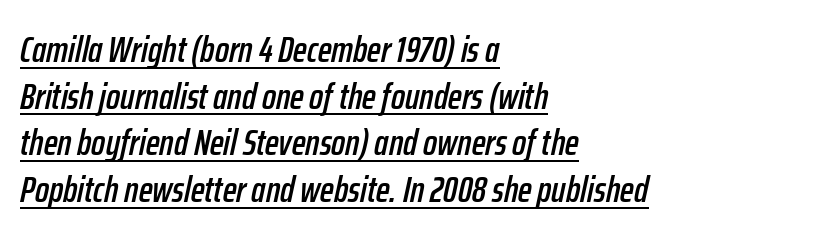
The image shows 37 px condensed type, italic (leaning right); set left-aligned, normal line spacing (1.26x), normal letter spacing, underlined; low stroke contrast and a medium x-height.
